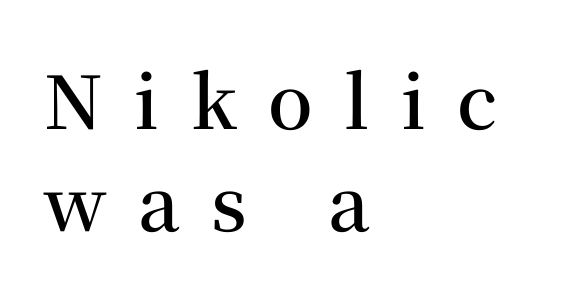
Q: Is the text bold? A: Semi-bold.
Q: Is the text italic (slanted)? A: No, it is upright.
Q: Is the typeface a serif or a sans-serif typeface? A: Serif.
Q: Is the text underlined? A: No.
Q: How is the paragraph aligned? A: Left-aligned.
Q: Is the spacing between letters normal or unusually wide? A: Unusually wide.
Q: Is the spacing between lines tight, normal or loose? A: Normal.
Q: Width (condensed, normal, or wide)? A: Normal.
Q: Stroke contrast? A: Medium.
Q: x-height? A: Medium.
Q: Monospaced? A: No.
